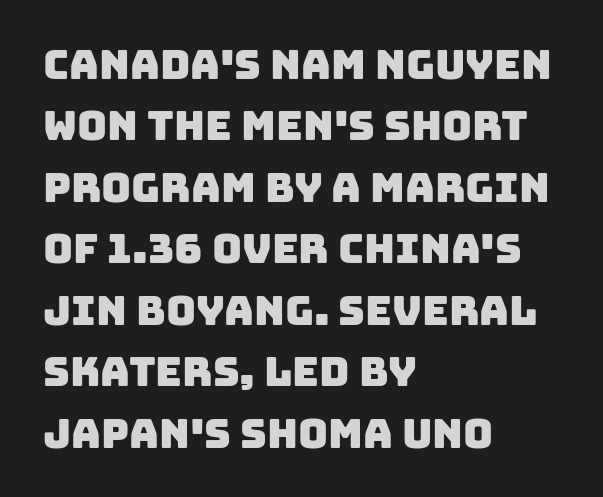
{"serif": "no", "width": "normal", "stroke_contrast": "low", "x_height": "large", "monospaced": "no", "underline": "no", "align": "left", "line_spacing": "normal", "line_spacing_ratio": 1.5, "letter_spacing": "normal", "letter_spacing_em": 0.0, "glyph_px": 41}
